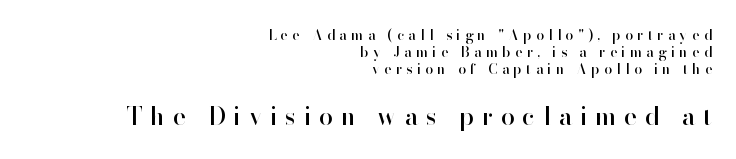
Q: Is the text italic (slanted)? A: No, it is upright.
Q: Is the text underlined? A: No.
Q: How is the paragraph aligned? A: Right-aligned.
Q: Is the spacing between letters normal or unusually wide? A: Unusually wide.
Q: Which block of text is set in a larger size, the first (top) or the second (bottom)? A: The second (bottom) one.
